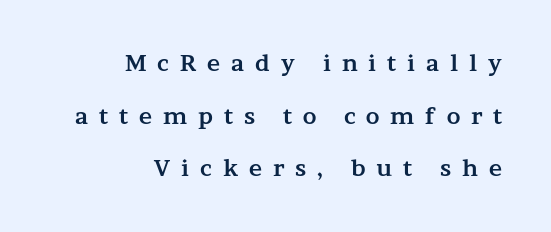
{"italic": "no", "bold": "yes", "underline": "no", "align": "right", "line_spacing": "loose", "line_spacing_ratio": 2.39, "letter_spacing": "wide", "letter_spacing_em": 0.49, "glyph_px": 22}
